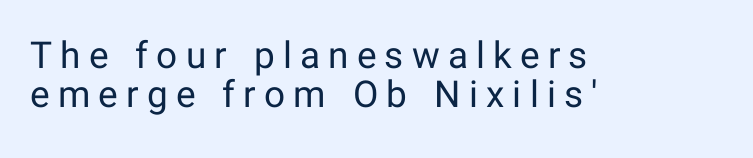
The image shows 37 px regular-weight sans-serif type, upright; set left-aligned, tight line spacing (1.06x), unusually wide letter spacing (+0.22 em), not underlined; low stroke contrast and a medium x-height.
